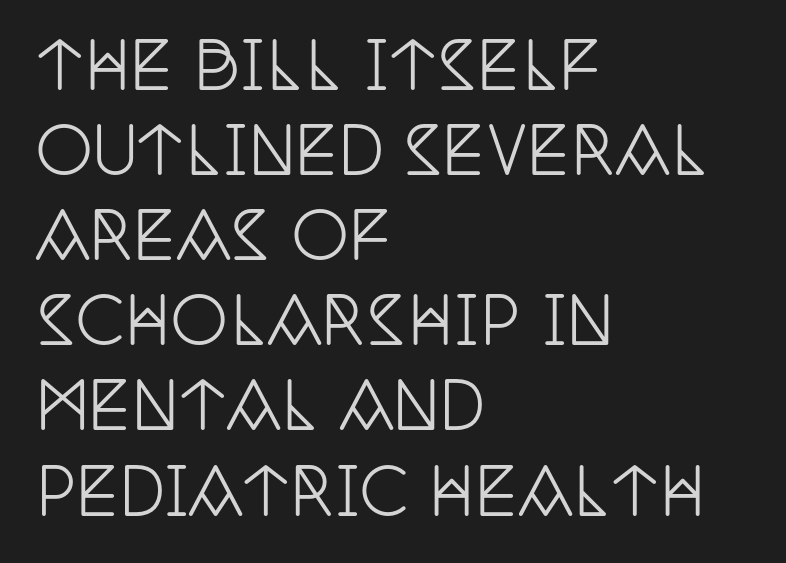
{"serif": "yes", "italic": "no", "width": "condensed", "stroke_contrast": "low", "x_height": "large", "monospaced": "no", "underline": "no", "align": "left", "line_spacing": "normal", "line_spacing_ratio": 1.33, "letter_spacing": "normal", "letter_spacing_em": 0.0, "glyph_px": 64}
